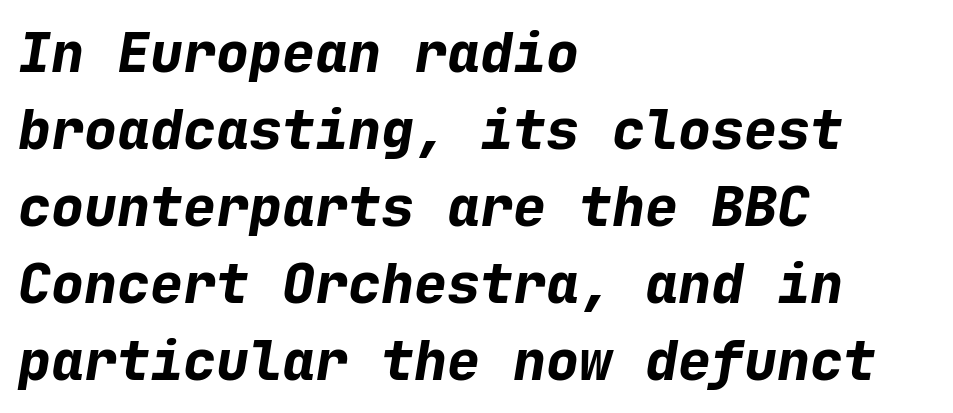
The type is set solid horizontally, with unmodified tracking. The axis of the letterforms is tilted away from vertical. Strokes here are thick enough to call this a true bold. Note the uniform advance width — an 'i' takes as much space as an 'm'. Where is the straight margin? On the left. Rule under the text: the space is simply empty.
